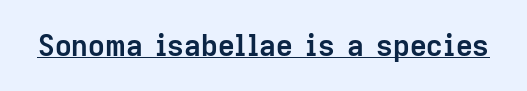
This sample uses a sans-serif face. Look at the stroke-to-counter ratio: heavy, a bold. Do the letters lean? They stand straight. Look at the tracking — it's just the regular setting, nothing added. You could not count columns in this text — the font is proportionally spaced.
